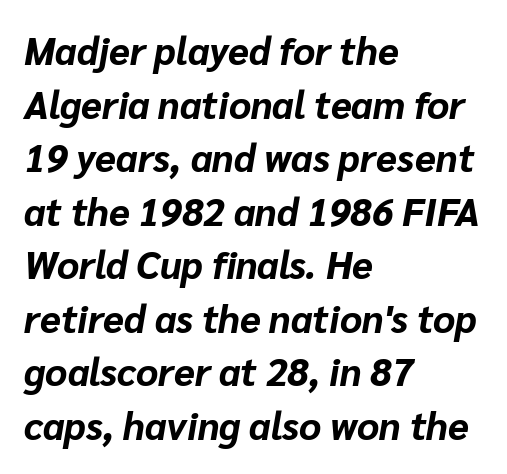
{"italic": "yes", "lean": "right", "slant_degrees": 10, "bold": "yes", "weight": "bold", "width": "normal", "stroke_contrast": "low", "x_height": "medium", "monospaced": "no", "underline": "no", "align": "left", "line_spacing": "normal", "line_spacing_ratio": 1.41, "letter_spacing": "normal", "letter_spacing_em": 0.0, "glyph_px": 38}
